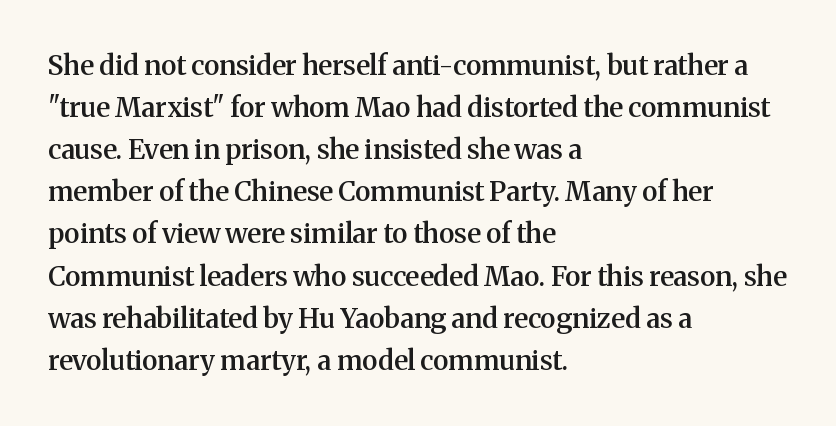
The image shows 27 px text type, upright; set left-aligned, normal line spacing (1.56x), normal letter spacing, not underlined.
